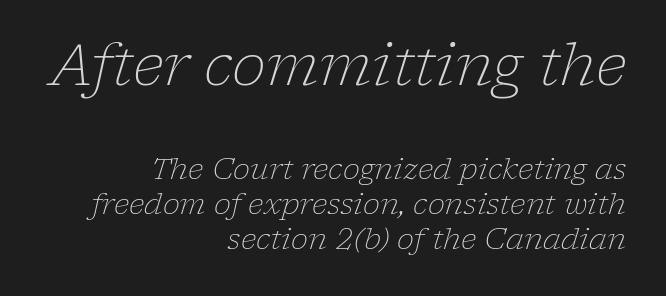
{"serif": "yes", "italic": "yes", "lean": "right", "slant_degrees": 17, "bold": "no", "weight": "light", "width": "normal", "stroke_contrast": "low", "x_height": "medium", "monospaced": "no", "underline": "no", "align": "right", "line_spacing_ratio": 1.2, "letter_spacing": "normal", "letter_spacing_em": 0.0, "larger_block": "first", "size_ratio": 2.0, "glyph_px": 58}
